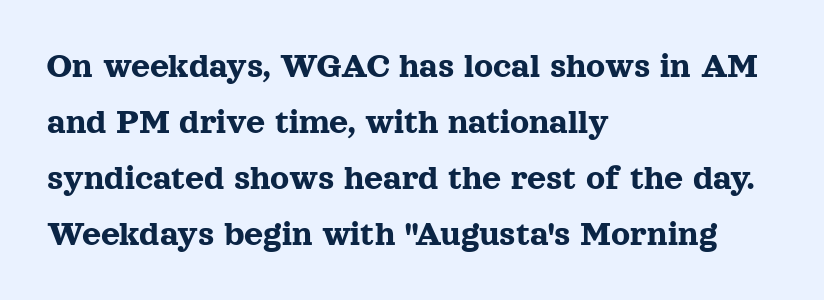
The image shows 37 px serif type, upright; set left-aligned, normal line spacing (1.51x), normal letter spacing, not underlined; a medium x-height.
